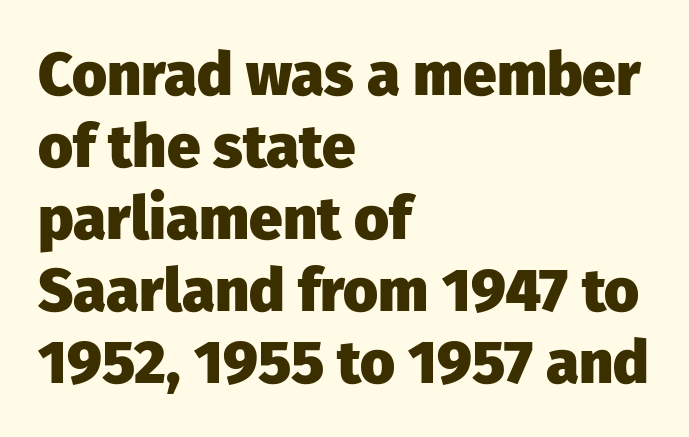
The typeface chosen for these lines omits serifs. The area under the type is left untouched. Character widths vary here, with narrow letters taking less room than wide ones. Typographic density is high because the face is bold. Nothing unusual about the tracking: characters are spaced as the font intends.
